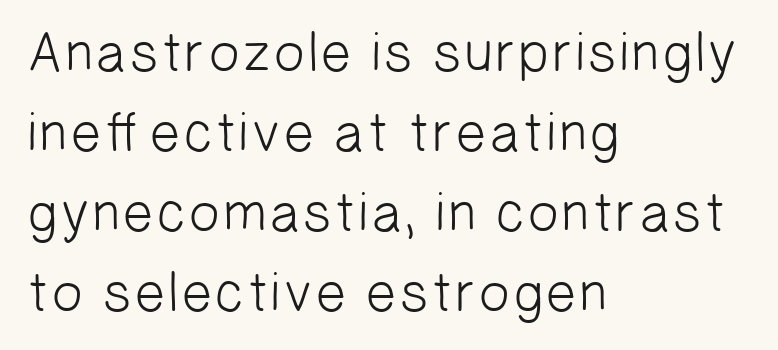
Does extra space separate the letters? No, they use regular spacing. Visually the block forms a straight wall on the left and a jagged coastline on the right. This is not heavy type; no bold has been used. Any mark beneath the type? The region is blank. The face used here is proportionally spaced, like ordinary book or web type. Vertically, the passage feels balanced, rows spaced as you'd expect.
